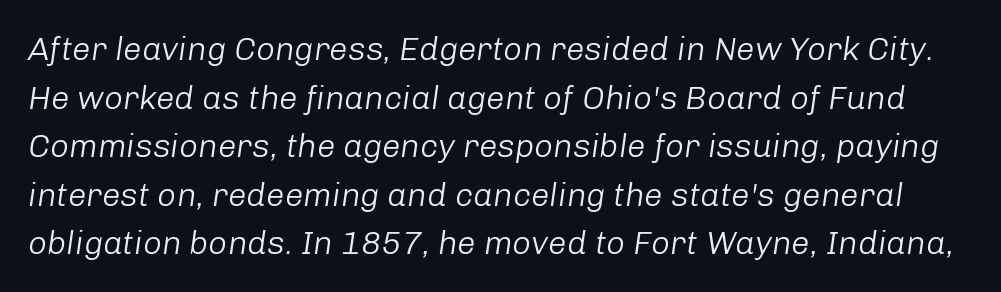
The image shows 33 px light type, italic (leaning right); set normal line spacing (1.47x), normal letter spacing, not underlined; low stroke contrast and a medium x-height.
